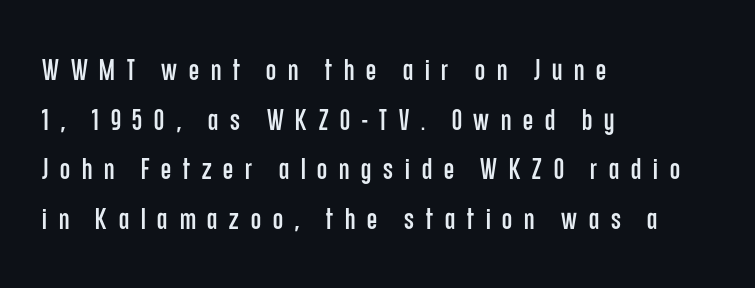
{"serif": "no", "italic": "no", "width": "condensed", "stroke_contrast": "low", "x_height": "large", "monospaced": "no", "underline": "no", "align": "left", "line_spacing_ratio": 1.71, "letter_spacing": "wide", "letter_spacing_em": 0.41, "glyph_px": 29}
